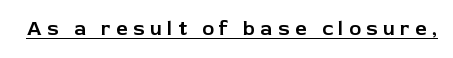
Honestly, the underline is the first thing you notice here. Italic? Not at all — the glyphs are vertical. Tracking value appears strongly positive — letters spread wide.
